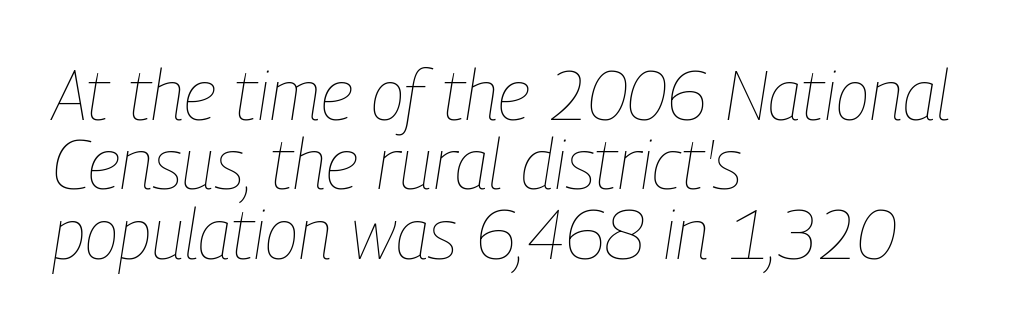
Caption: standard tracking, unaltered. Has an underline been added? It has not. The space between consecutive lines is stingy. Here the designer chose a conventional face with non-uniform glyph widths. Is the type slanted? Yes — the strokes lean at a clear angle. Ink coverage per letter is moderate at most.
